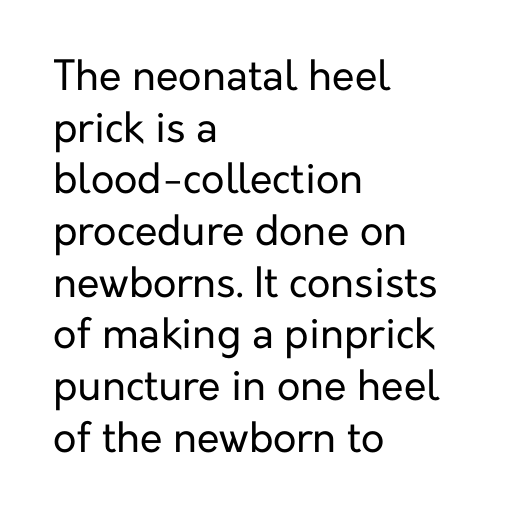
The image shows 41 px regular-weight sans-serif type, upright; set left-aligned, normal line spacing (1.26x), normal letter spacing, not underlined; low stroke contrast and a medium x-height.
